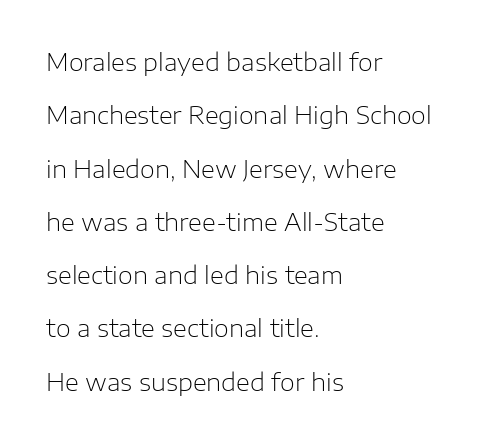
Notice how the stems are strictly vertical — no italics here. Think standard paragraph weight, or any step lighter than that. In terms of letterspacing, this is plain default setting. The gap between lines stays unmarked. The leading is generous, giving the passage an open texture.
